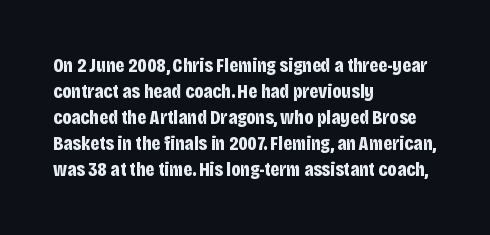
The lettering holds an erect, upright posture throughout. The text block is weighted toward the left margin, trailing off unevenly rightward. The strokes are fattened all the way to bold. Bare-footed words on every line.
